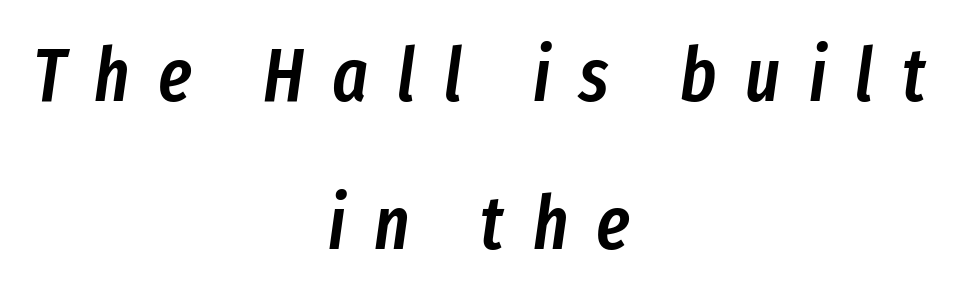
{"italic": "yes", "lean": "right", "slant_degrees": 8, "bold": "semi", "weight": "semibold", "width": "condensed", "stroke_contrast": "low", "x_height": "medium", "monospaced": "no", "underline": "no", "align": "center", "line_spacing": "loose", "line_spacing_ratio": 1.97, "letter_spacing": "wide", "letter_spacing_em": 0.38, "glyph_px": 75}
